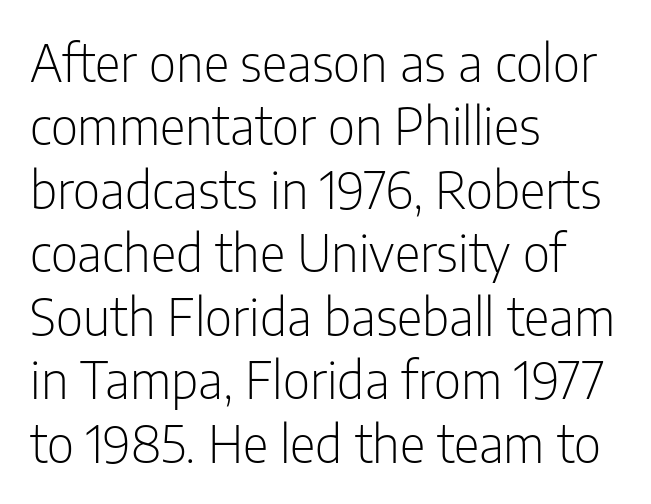
Q: Is the text bold? A: No.
Q: Is the text italic (slanted)? A: No, it is upright.
Q: Is the typeface a serif or a sans-serif typeface? A: Sans-serif.
Q: Is the text underlined? A: No.
Q: How is the paragraph aligned? A: Left-aligned.
Q: Is the spacing between letters normal or unusually wide? A: Normal.
Q: Is the spacing between lines tight, normal or loose? A: Normal.
Q: Width (condensed, normal, or wide)? A: Condensed.
Q: Stroke contrast? A: Low.
Q: x-height? A: Medium.
Q: Monospaced? A: No.
